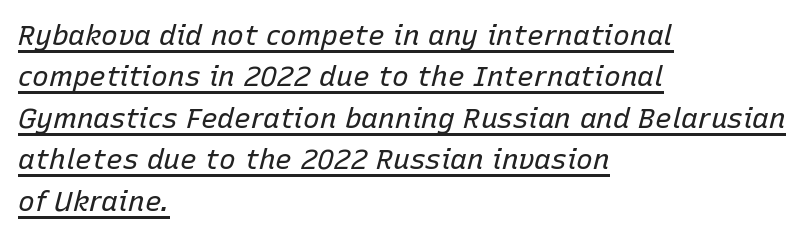
Q: Is the text bold? A: No.
Q: Is the text italic (slanted)? A: Yes, it leans right by about 15 degrees.
Q: Is the text underlined? A: Yes.
Q: How is the paragraph aligned? A: Left-aligned.
Q: Is the spacing between letters normal or unusually wide? A: Normal.
Q: Is the spacing between lines tight, normal or loose? A: Normal.
Q: Width (condensed, normal, or wide)? A: Normal.
Q: Stroke contrast? A: Low.
Q: x-height? A: Medium.
Q: Monospaced? A: No.
